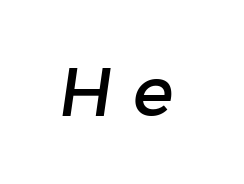
Is the letter spacing exaggerated? Yes — the characters are pushed far apart. Letters rest on an invisible, unmarked baseline. The face used here is a sans, in the tradition of grotesques and geometrics. Character widths vary here, with narrow letters taking less room than wide ones.
